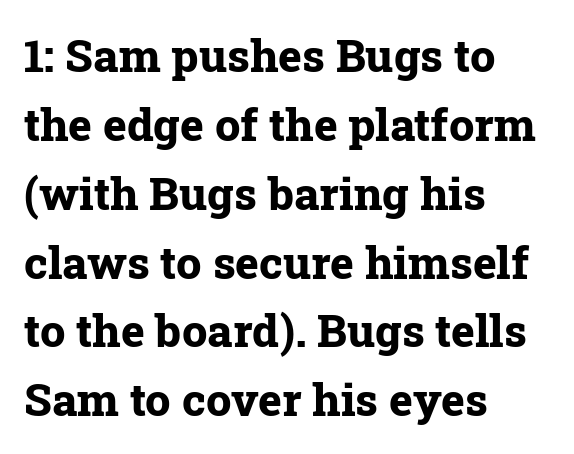
Q: Is the text bold? A: Yes.
Q: Is the text italic (slanted)? A: No, it is upright.
Q: Is the typeface a serif or a sans-serif typeface? A: Serif.
Q: Is the text underlined? A: No.
Q: How is the paragraph aligned? A: Left-aligned.
Q: Is the spacing between letters normal or unusually wide? A: Normal.
Q: Is the spacing between lines tight, normal or loose? A: Normal.
Q: Width (condensed, normal, or wide)? A: Normal.
Q: Stroke contrast? A: Low.
Q: x-height? A: Medium.
Q: Monospaced? A: No.
